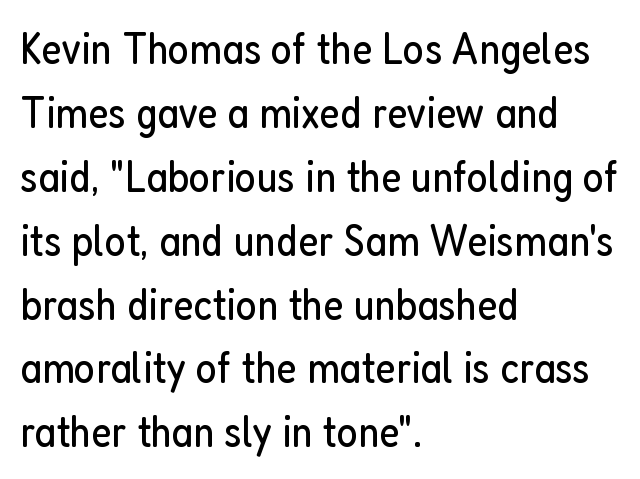
{"serif": "no", "italic": "no", "bold": "no", "weight": "regular", "width": "condensed", "stroke_contrast": "low", "x_height": "medium", "monospaced": "no", "underline": "no", "align": "left", "line_spacing": "normal", "line_spacing_ratio": 1.42, "letter_spacing": "normal", "letter_spacing_em": 0.0, "glyph_px": 45}
